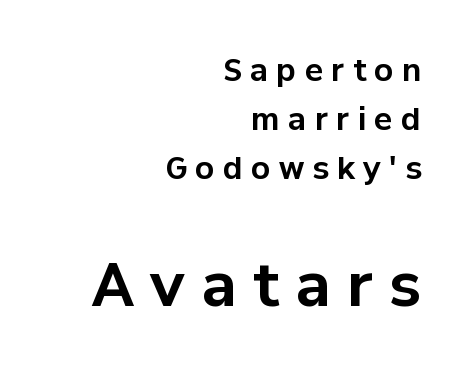
{"serif": "no", "italic": "no", "bold": "yes", "weight": "bold", "width": "normal", "stroke_contrast": "low", "x_height": "medium", "monospaced": "no", "underline": "no", "align": "right", "line_spacing": "normal", "line_spacing_ratio": 1.64, "letter_spacing": "wide", "letter_spacing_em": 0.28, "larger_block": "second", "size_ratio": 1.97, "glyph_px": 59}
